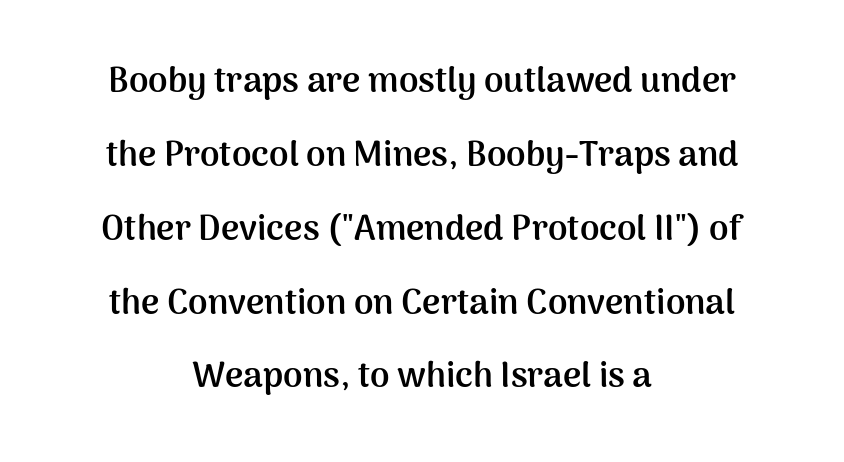
Visually the block forms a symmetrical silhouette, jagged on both flanks. Observe the absence of serifs on each vertical stroke in this sample. This rendering features lettering with no underline. You can tell it's not italic because the verticals are truly vertical. Here the designer chose a conventional face with non-uniform glyph widths.
